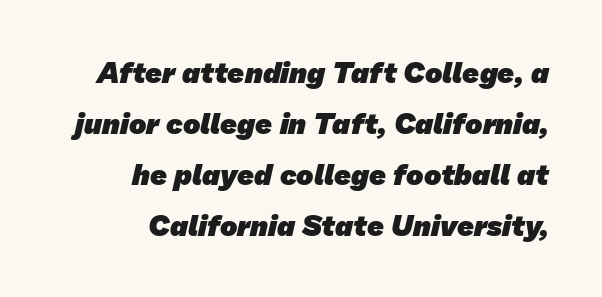
Q: Is the text bold? A: Yes.
Q: Is the typeface a serif or a sans-serif typeface? A: Sans-serif.
Q: Is the text underlined? A: No.
Q: How is the paragraph aligned? A: Right-aligned.
Q: Is the spacing between letters normal or unusually wide? A: Normal.
Q: Width (condensed, normal, or wide)? A: Normal.
Q: Stroke contrast? A: Low.
Q: x-height? A: Medium.
Q: Monospaced? A: No.
